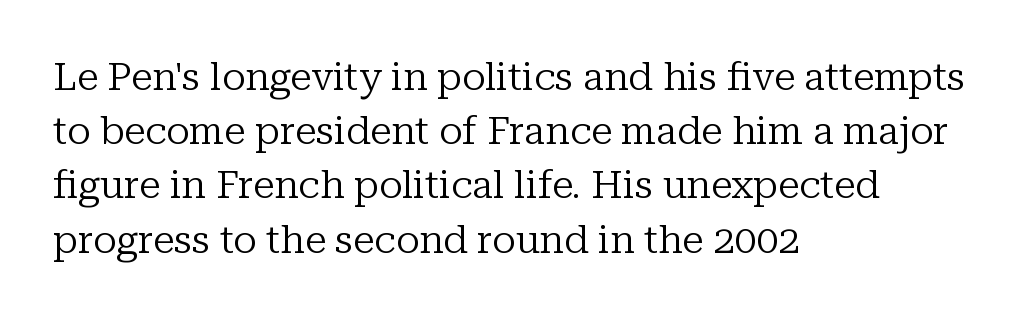
{"serif": "yes", "italic": "no", "bold": "no", "weight": "regular", "width": "normal", "stroke_contrast": "low", "x_height": "medium", "monospaced": "no", "underline": "no", "align": "left", "line_spacing": "normal", "line_spacing_ratio": 1.39, "letter_spacing": "normal", "letter_spacing_em": 0.0, "glyph_px": 39}
